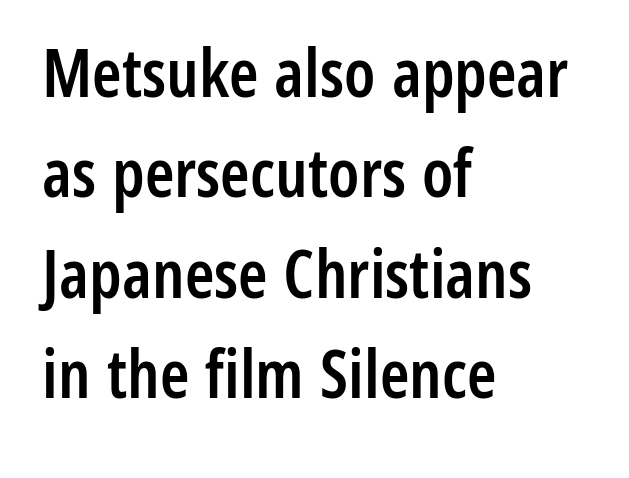
The gap between lines stays unmarked. This sample uses an upright cut, with every glyph sitting square on the baseline. The face used here is rendered with its standard letterfit. Honestly, the row spacing looks completely unremarkable.
